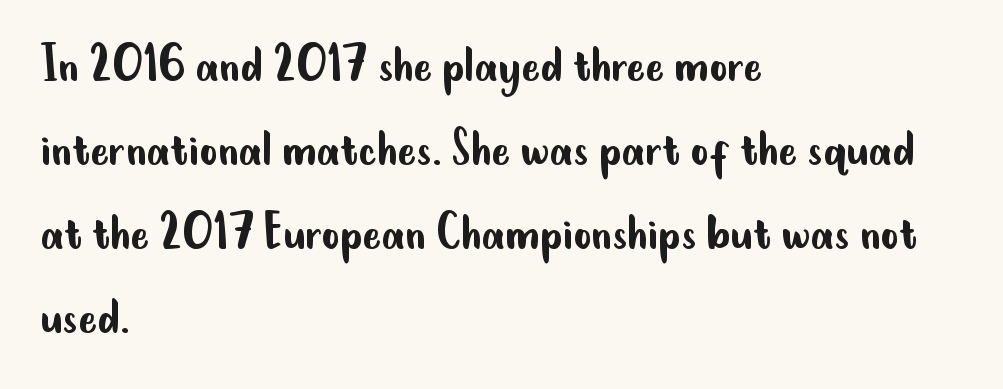
A student would call this left alignment; a typographer would say flush left, rag right. The glyphs are unaccompanied by any horizontal stroke below them. No extra tracking has been applied to these lines. This sample keeps an unexceptional amount of space between lines. Italic: no, the glyphs are upright roman.
